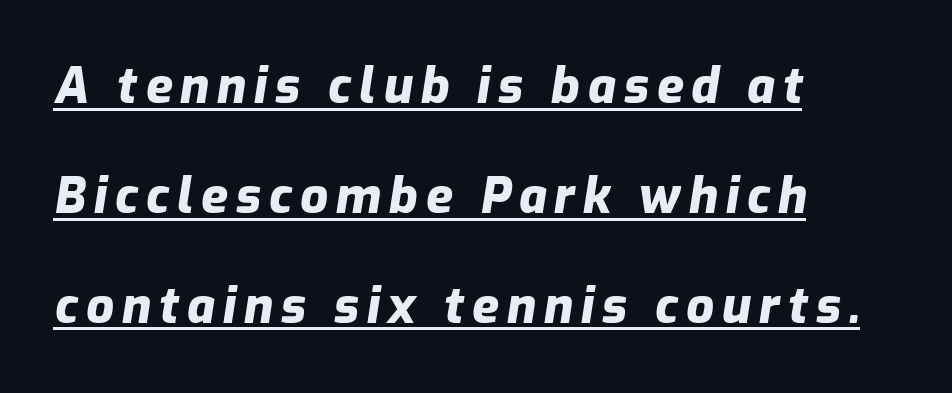
{"italic": "yes", "lean": "right", "slant_degrees": 9, "bold": "yes", "weight": "heavy", "width": "normal", "stroke_contrast": "low", "x_height": "medium", "monospaced": "no", "underline": "yes", "align": "left", "line_spacing": "loose", "line_spacing_ratio": 2.24, "glyph_px": 49}
